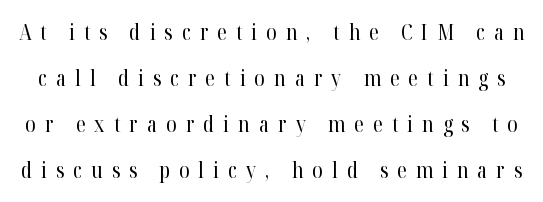
{"italic": "no", "bold": "no", "underline": "no", "line_spacing": "loose", "line_spacing_ratio": 2.19, "letter_spacing": "wide", "letter_spacing_em": 0.43, "glyph_px": 21}
